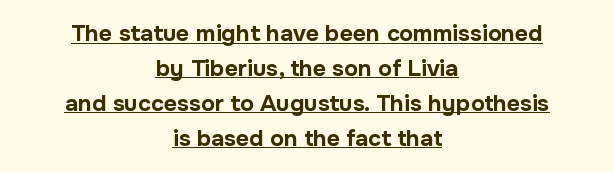
Evenly set lines give the paragraph a standard silhouette. Does the lettering tilt? It doesn't — this is upright. This rendering features underlined lettering. These lines are centered, leaving both edges ragged.
